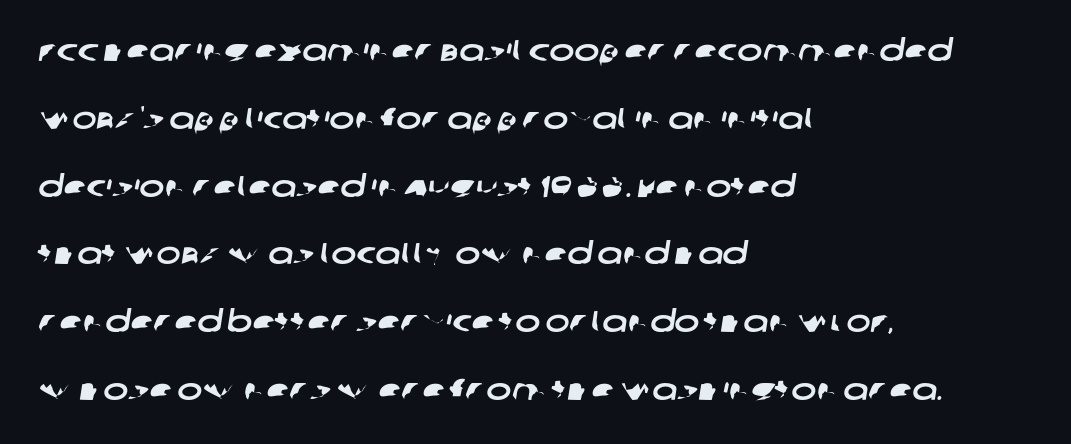
The passage shown is typed in a proportional face where columns would drift. Leading is clearly above the norm, producing a sparse column. Each row of text sits above clean, open space. The line texture is even and compact thanks to regular tracking.
